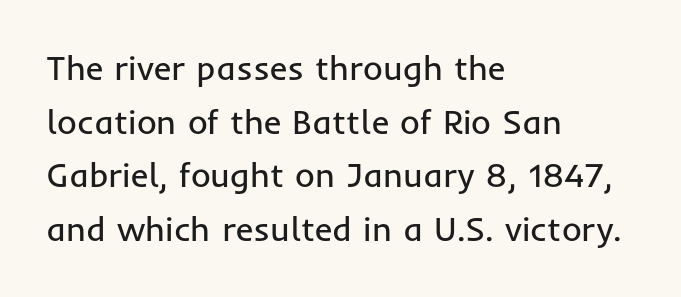
Q: Is the text bold? A: No.
Q: Is the text italic (slanted)? A: No, it is upright.
Q: Is the typeface a serif or a sans-serif typeface? A: Sans-serif.
Q: Is the text underlined? A: No.
Q: How is the paragraph aligned? A: Left-aligned.
Q: Is the spacing between letters normal or unusually wide? A: Normal.
Q: Is the spacing between lines tight, normal or loose? A: Normal.
Q: Width (condensed, normal, or wide)? A: Normal.
Q: Stroke contrast? A: Low.
Q: x-height? A: Medium.
Q: Monospaced? A: No.
